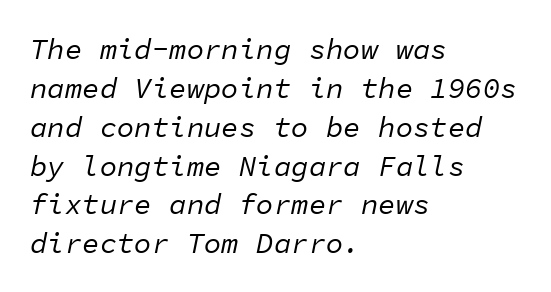
{"italic": "yes", "lean": "right", "slant_degrees": 11, "bold": "no", "weight": "regular", "width": "normal", "stroke_contrast": "low", "x_height": "medium", "monospaced": "yes", "underline": "no", "align": "left", "line_spacing": "normal", "line_spacing_ratio": 1.34, "letter_spacing": "normal", "letter_spacing_em": 0.0, "glyph_px": 29}
